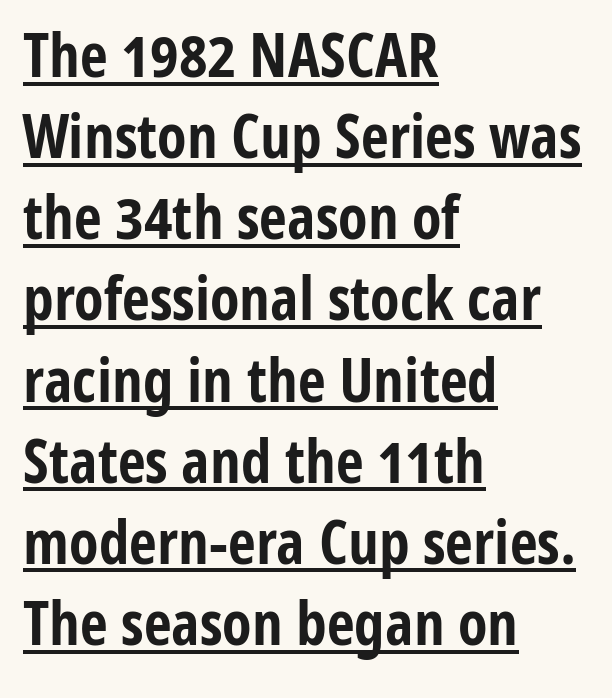
{"serif": "no", "italic": "no", "bold": "yes", "weight": "bold", "width": "condensed", "stroke_contrast": "low", "x_height": "medium", "monospaced": "no", "underline": "yes", "align": "left", "line_spacing": "normal", "line_spacing_ratio": 1.33, "letter_spacing": "normal", "letter_spacing_em": 0.0, "glyph_px": 61}
